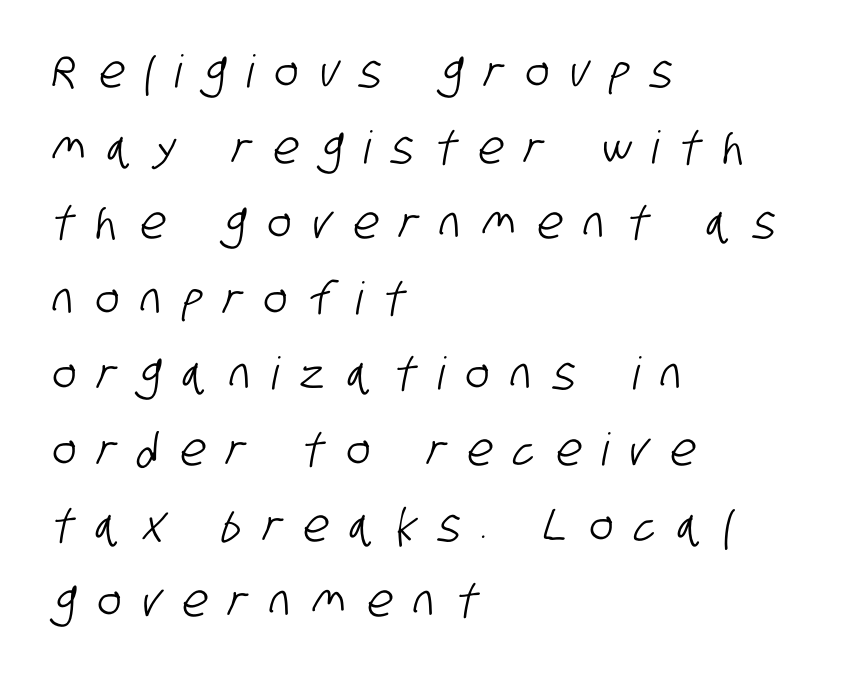
Q: Is the typeface a serif or a sans-serif typeface? A: Sans-serif.
Q: Is the text underlined? A: No.
Q: How is the paragraph aligned? A: Left-aligned.
Q: Is the spacing between letters normal or unusually wide? A: Unusually wide.
Q: Is the spacing between lines tight, normal or loose? A: Normal.
Q: Width (condensed, normal, or wide)? A: Condensed.
Q: Stroke contrast? A: Low.
Q: x-height? A: Large.
Q: Monospaced? A: No.
